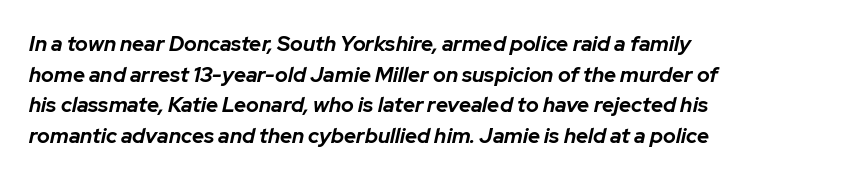
{"italic": "yes", "lean": "right", "slant_degrees": 12, "bold": "yes", "underline": "no", "align": "left", "line_spacing": "normal", "line_spacing_ratio": 1.46, "letter_spacing": "normal", "letter_spacing_em": 0.0, "glyph_px": 21}
